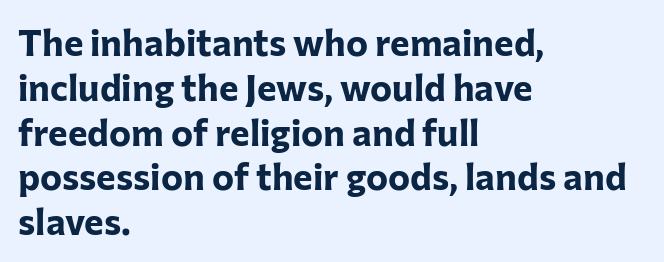
Note the varied advance widths — an 'i' is clearly narrower than an 'm'. Tall strokes in this sample are plumb rather than angled. The face used here is rendered with its standard letterfit. Which margin do the lines hug? The left one — the right edge is uneven. Each letter's strokes conclude bluntly, with no projecting serifs. Descender tails drop into unmarked territory.
